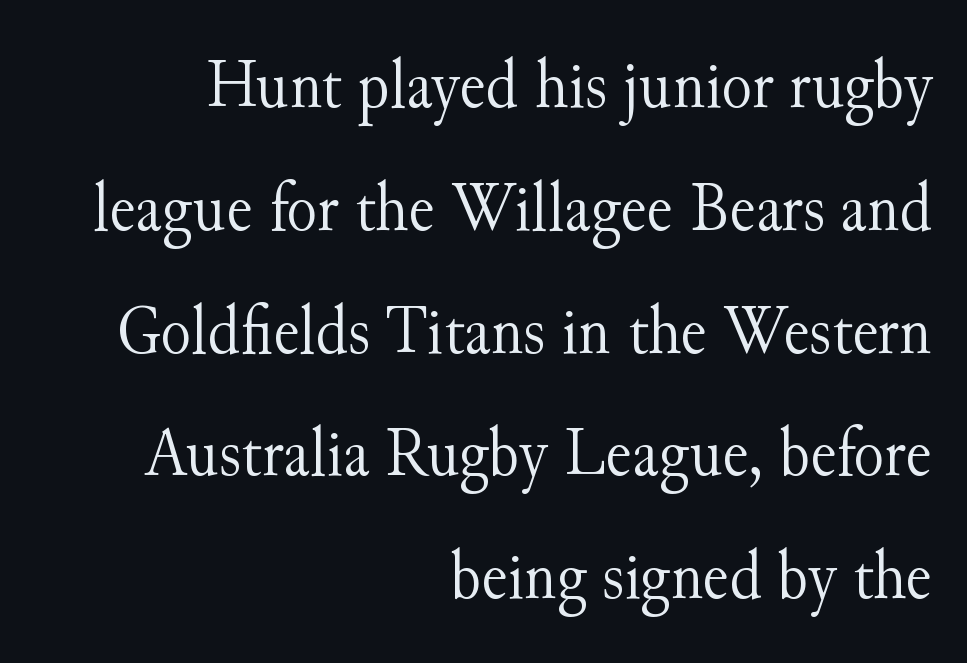
Q: Is the text bold? A: No.
Q: Is the text italic (slanted)? A: No, it is upright.
Q: Is the typeface a serif or a sans-serif typeface? A: Serif.
Q: Is the text underlined? A: No.
Q: How is the paragraph aligned? A: Right-aligned.
Q: Is the spacing between letters normal or unusually wide? A: Normal.
Q: Width (condensed, normal, or wide)? A: Normal.
Q: Stroke contrast? A: Medium.
Q: x-height? A: Small.
Q: Monospaced? A: No.
